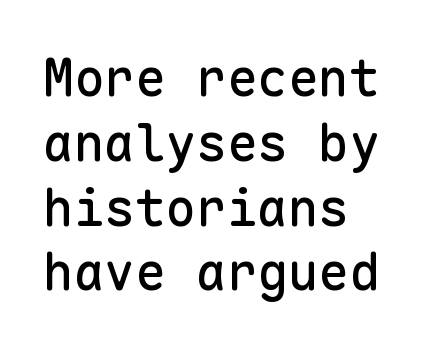
Q: Is the text italic (slanted)? A: No, it is upright.
Q: Is the typeface a serif or a sans-serif typeface? A: Sans-serif.
Q: Is the text underlined? A: No.
Q: How is the paragraph aligned? A: Left-aligned.
Q: Is the spacing between letters normal or unusually wide? A: Normal.
Q: Is the spacing between lines tight, normal or loose? A: Normal.
Q: Width (condensed, normal, or wide)? A: Normal.
Q: Stroke contrast? A: Low.
Q: x-height? A: Medium.
Q: Monospaced? A: Yes.
